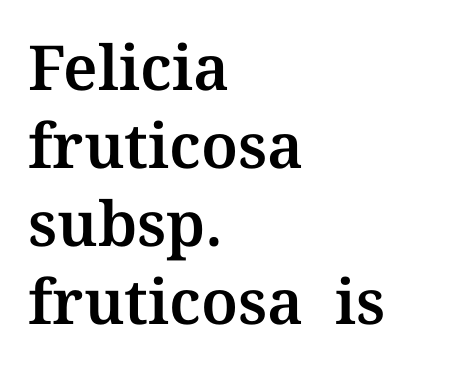
The image shows 62 px serif type, upright; set left-aligned, normal line spacing (1.26x), normal letter spacing, not underlined; medium stroke contrast and a medium x-height.
